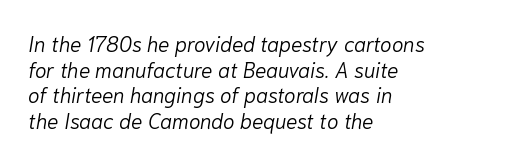
{"italic": "yes", "lean": "right", "slant_degrees": 10, "bold": "no", "underline": "no", "align": "left", "line_spacing_ratio": 1.22, "letter_spacing": "normal", "letter_spacing_em": 0.0, "glyph_px": 21}
